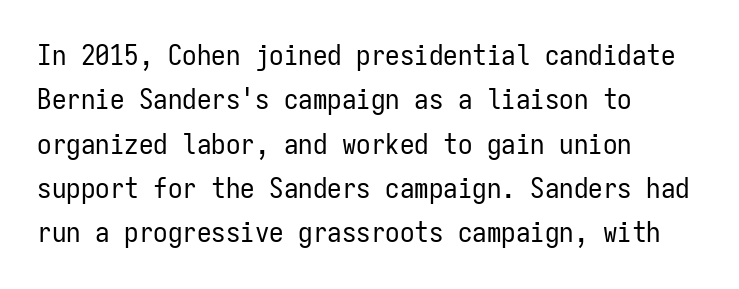
The paragraph shown leans on its left margin. The letters sit at their default tracking, neither squeezed nor spread. Check where the strokes stop: nothing finishes them off — pure sans. No word sits above an underline. This is roman type, the default non-slanted kind. This sample has the even, mechanical cadence of fixed-width lettering.
